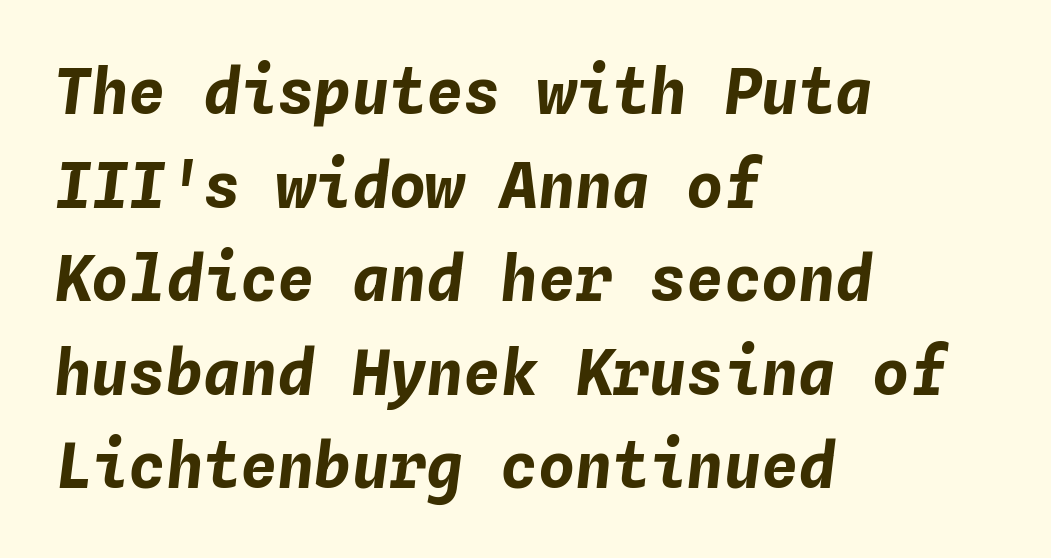
Looks like terminal output: every glyph gets an equal slot. Observe the lean: these are italic letterforms. Only glyphs here, with clear space below each row. Summary of vertical rhythm: regular, with standard interline spacing. Caption: multi-line text, flush left, ragged right.
